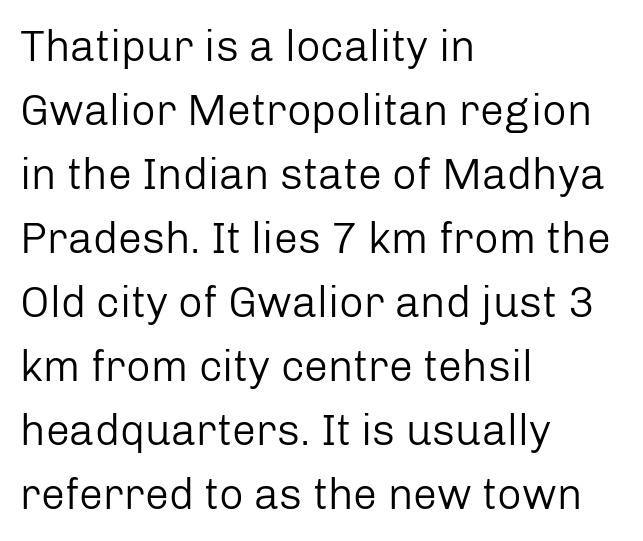
Q: Is the text bold? A: No.
Q: Is the text italic (slanted)? A: No, it is upright.
Q: Is the typeface a serif or a sans-serif typeface? A: Sans-serif.
Q: Is the text underlined? A: No.
Q: How is the paragraph aligned? A: Left-aligned.
Q: Is the spacing between letters normal or unusually wide? A: Normal.
Q: Is the spacing between lines tight, normal or loose? A: Normal.
Q: Width (condensed, normal, or wide)? A: Normal.
Q: Stroke contrast? A: Low.
Q: x-height? A: Medium.
Q: Monospaced? A: No.
